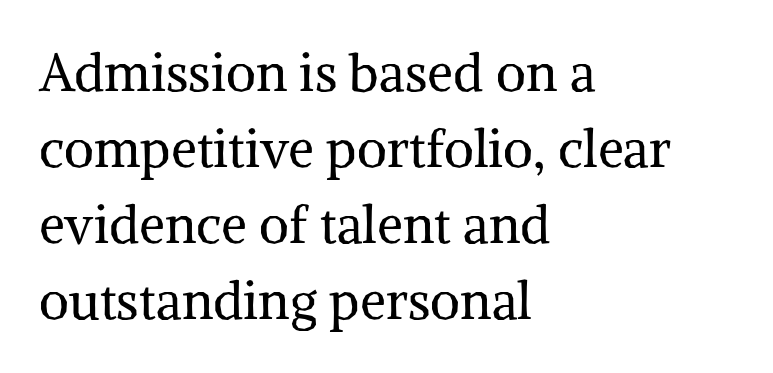
{"serif": "yes", "italic": "no", "bold": "no", "weight": "regular", "width": "normal", "stroke_contrast": "medium", "x_height": "medium", "monospaced": "no", "underline": "no", "align": "left", "line_spacing": "normal", "line_spacing_ratio": 1.46, "letter_spacing": "normal", "letter_spacing_em": 0.0, "glyph_px": 52}
